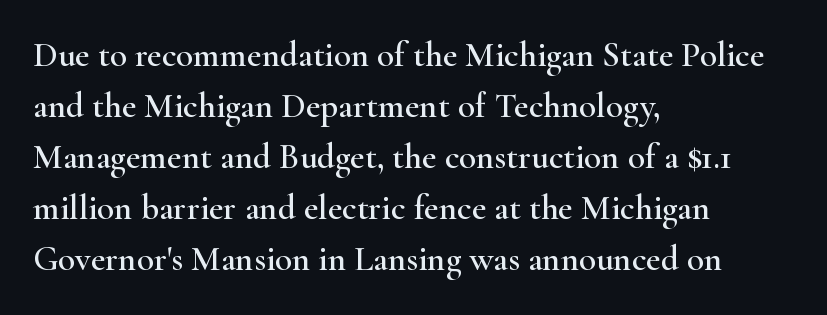
Q: Is the text italic (slanted)? A: No, it is upright.
Q: Is the typeface a serif or a sans-serif typeface? A: Serif.
Q: Is the text underlined? A: No.
Q: How is the paragraph aligned? A: Left-aligned.
Q: Is the spacing between letters normal or unusually wide? A: Normal.
Q: Is the spacing between lines tight, normal or loose? A: Normal.
Q: Width (condensed, normal, or wide)? A: Wide.
Q: Stroke contrast? A: High.
Q: x-height? A: Small.
Q: Monospaced? A: No.
